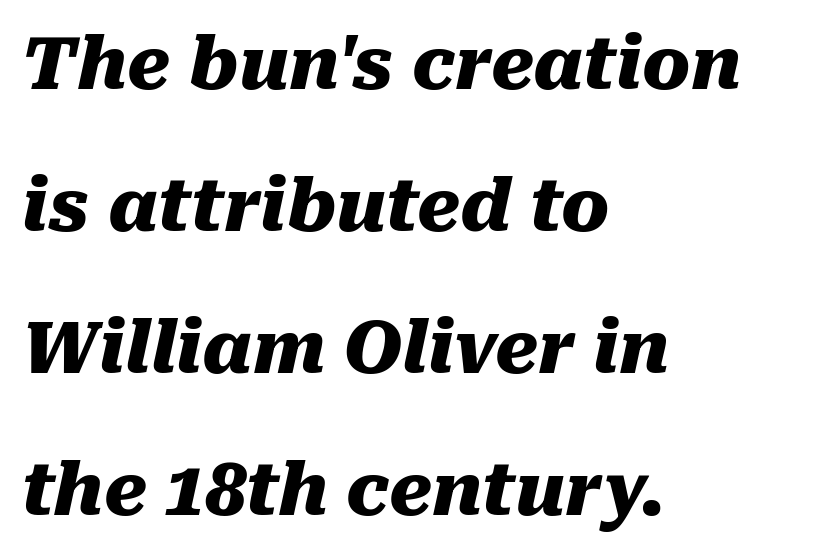
The image shows 72 px heavy type, italic (leaning right); set left-aligned, loose line spacing (1.97x), normal letter spacing, not underlined; medium stroke contrast and a medium x-height.
